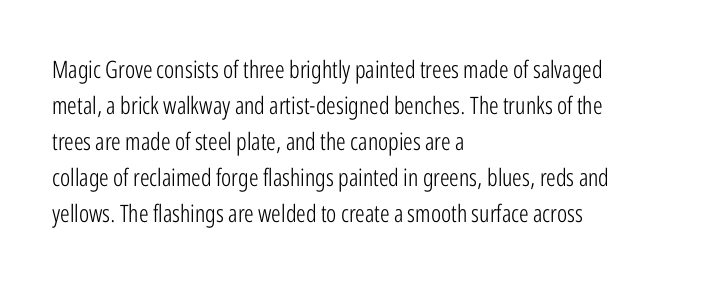
The image shows 24 px text type, upright; set left-aligned, normal line spacing (1.5x), normal letter spacing, not underlined.
